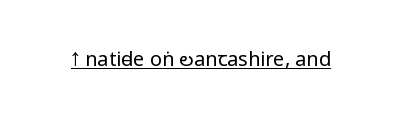
Between one letter and the next there's only the usual sliver of space. A roman cut, with each character standing at attention. The rendered words wear a rule along their underside. Heaviness? Minimal to ordinary, like unemphasized prose.
